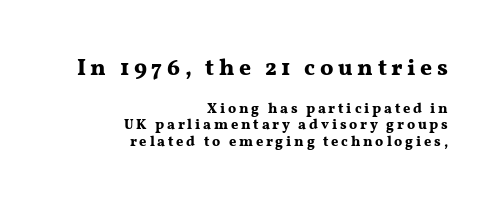
{"italic": "no", "bold": "yes", "underline": "no", "align": "right", "line_spacing_ratio": 1.19, "letter_spacing": "wide", "letter_spacing_em": 0.2, "larger_block": "first", "size_ratio": 1.64, "glyph_px": 23}
